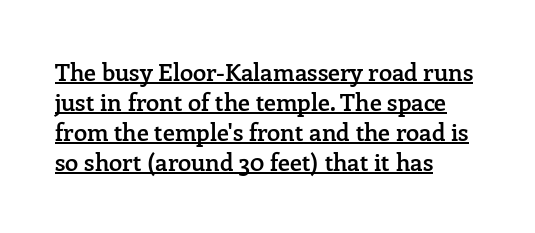
Q: Is the text bold? A: Semi-bold.
Q: Is the text italic (slanted)? A: No, it is upright.
Q: Is the text underlined? A: Yes.
Q: How is the paragraph aligned? A: Left-aligned.
Q: Is the spacing between letters normal or unusually wide? A: Normal.
Q: Is the spacing between lines tight, normal or loose? A: Normal.
